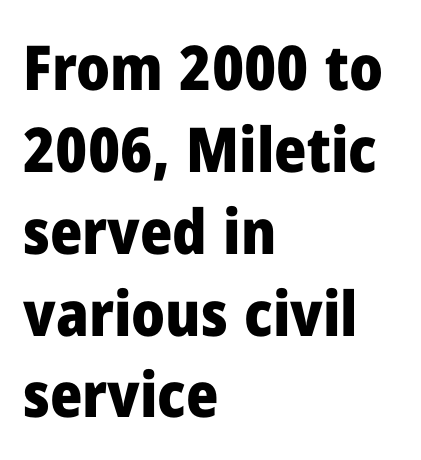
Every letter is thick-stroked: bold, no question. The space directly below the letters is spotless. Looks like regular typesetting: each glyph gets only the width it needs. These lines are composed in type without serifs.
